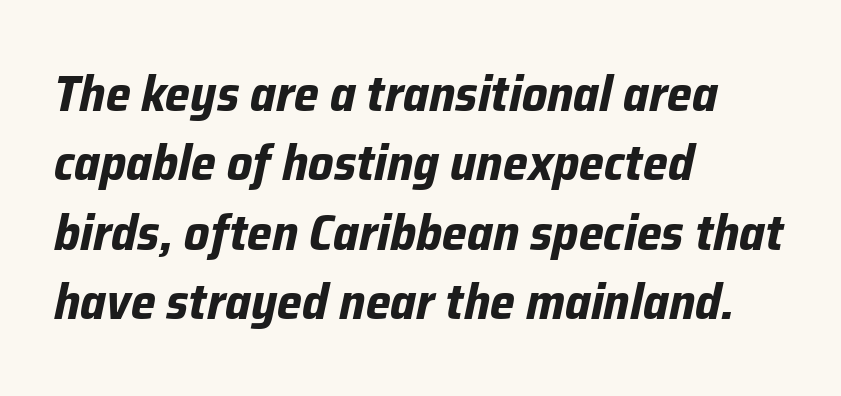
The image shows 50 px bold type, italic (leaning right); set left-aligned, normal line spacing (1.39x), normal letter spacing, not underlined; low stroke contrast and a medium x-height.
